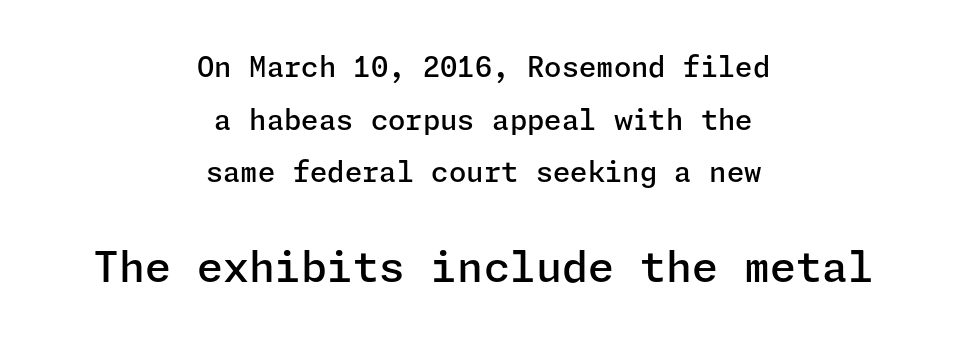
The glyphs in this specimen are sans serif. These lines are centered, leaving both edges ragged. Words appear dense and cohesive because spacing is normal. Two sizes are in play, and the larger belongs to the second block. Lines of text with bare space underneath. Upright lettering throughout.
